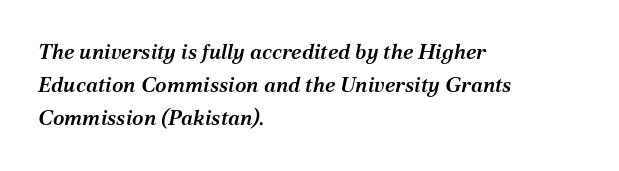
Summary of weight: moderately heavy, a semibold. The leading is moderate, giving the passage an even texture. This is oblique type, the kind used for emphasis or titles. The gap between lines stays unmarked. These lines are set flush left with a ragged right edge.
